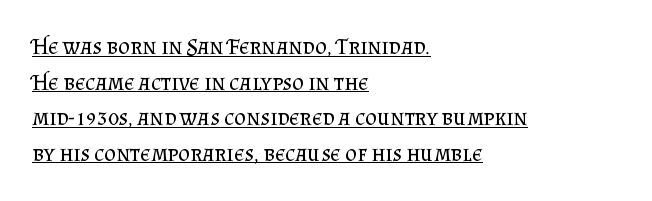
The image shows 23 px text type, upright; set left-aligned, normal line spacing (1.55x), normal letter spacing, underlined.
